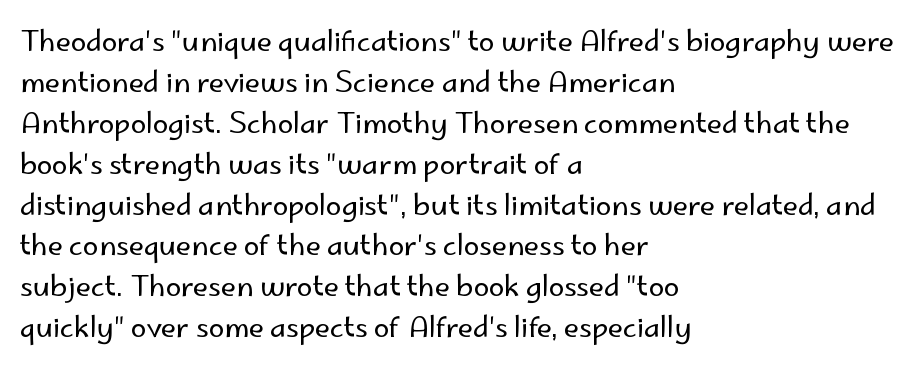
{"serif": "no", "italic": "no", "bold": "no", "weight": "regular", "width": "normal", "stroke_contrast": "low", "x_height": "small", "monospaced": "no", "underline": "no", "align": "left", "line_spacing": "normal", "line_spacing_ratio": 1.46, "letter_spacing": "normal", "letter_spacing_em": 0.0, "glyph_px": 28}
